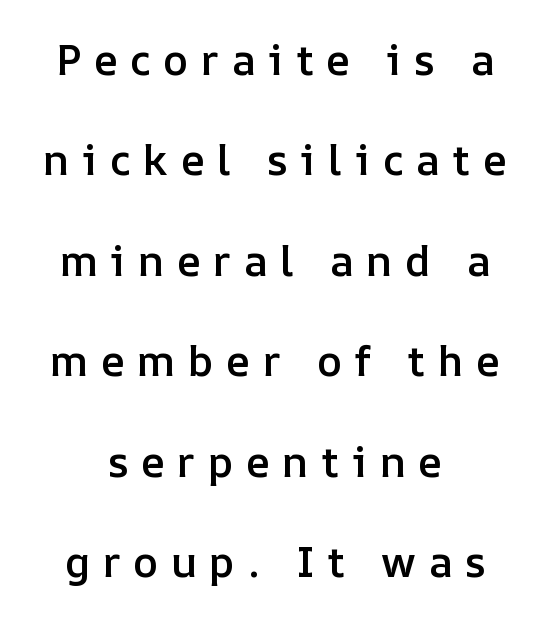
Q: Is the text bold? A: Semi-bold.
Q: Is the text italic (slanted)? A: No, it is upright.
Q: Is the text underlined? A: No.
Q: How is the paragraph aligned? A: Centered.
Q: Is the spacing between letters normal or unusually wide? A: Unusually wide.
Q: Is the spacing between lines tight, normal or loose? A: Loose.
Q: Width (condensed, normal, or wide)? A: Normal.
Q: Stroke contrast? A: Low.
Q: x-height? A: Medium.
Q: Monospaced? A: No.
